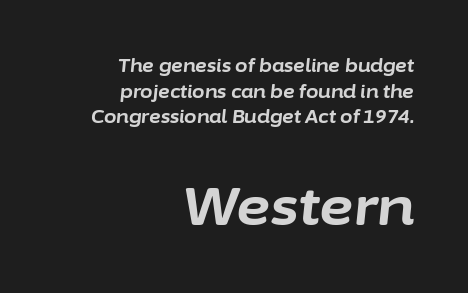
{"italic": "yes", "lean": "right", "slant_degrees": 6, "bold": "yes", "weight": "bold", "width": "normal", "stroke_contrast": "low", "x_height": "medium", "monospaced": "no", "underline": "no", "align": "right", "line_spacing": "normal", "line_spacing_ratio": 1.43, "letter_spacing": "normal", "letter_spacing_em": 0.0, "larger_block": "second", "size_ratio": 2.94, "glyph_px": 53}
